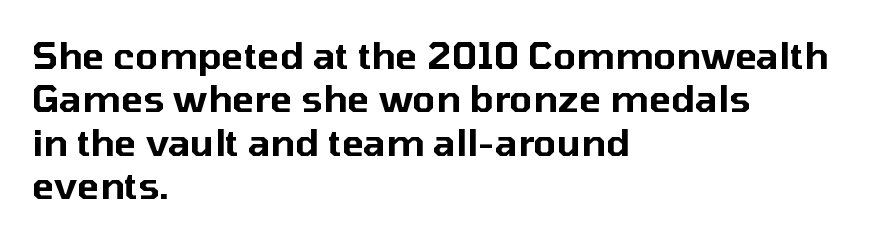
You can tell it's not italic because the verticals are truly vertical. These lines keep a tight, regular rhythm from letter to letter. Does the copy run flush right? No — it runs flush left. The rendering uses natural spacing where letterforms have individual widths.
